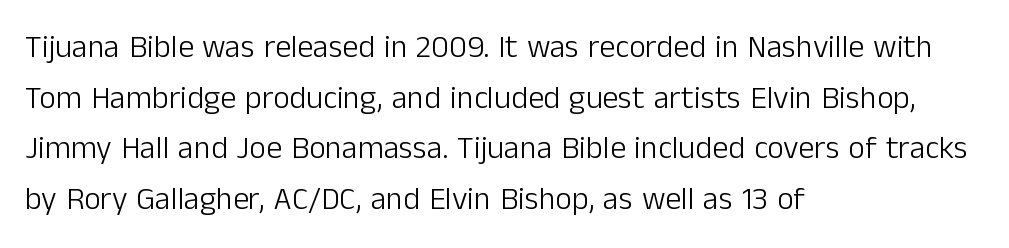
Q: Is the text bold? A: No.
Q: Is the text italic (slanted)? A: No, it is upright.
Q: Is the typeface a serif or a sans-serif typeface? A: Sans-serif.
Q: Is the text underlined? A: No.
Q: How is the paragraph aligned? A: Left-aligned.
Q: Is the spacing between letters normal or unusually wide? A: Normal.
Q: Is the spacing between lines tight, normal or loose? A: Normal.
Q: Width (condensed, normal, or wide)? A: Normal.
Q: Stroke contrast? A: Low.
Q: x-height? A: Medium.
Q: Monospaced? A: No.
